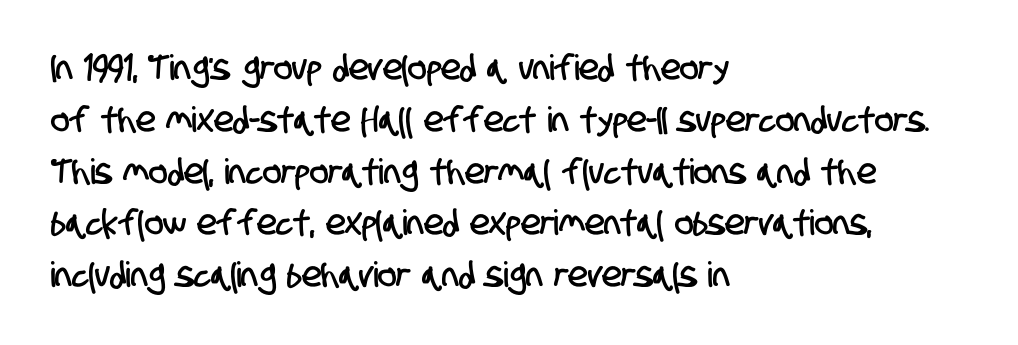
The image shows 35 px condensed sans-serif type; set left-aligned, normal line spacing (1.48x), normal letter spacing, not underlined; low stroke contrast and a large x-height.
